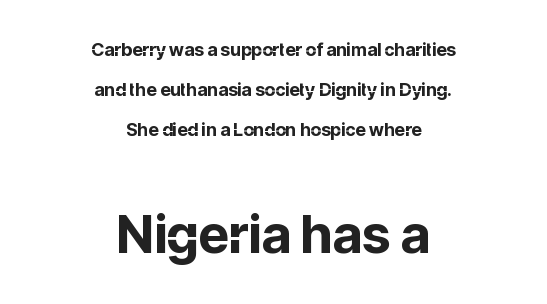
{"serif": "no", "italic": "no", "bold": "yes", "weight": "bold", "width": "normal", "stroke_contrast": "low", "x_height": "medium", "monospaced": "no", "underline": "no", "align": "center", "line_spacing": "loose", "line_spacing_ratio": 2.23, "letter_spacing": "normal", "letter_spacing_em": 0.0, "larger_block": "second", "size_ratio": 2.94, "glyph_px": 53}
